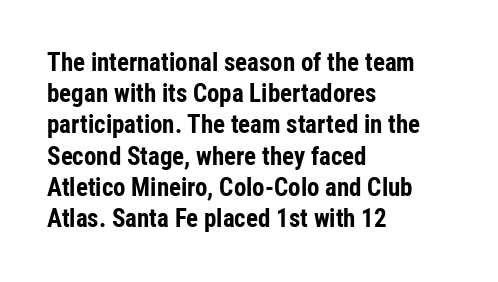
{"italic": "no", "bold": "yes", "underline": "no", "align": "left", "line_spacing": "normal", "line_spacing_ratio": 1.25, "letter_spacing": "normal", "letter_spacing_em": 0.0, "glyph_px": 25}
